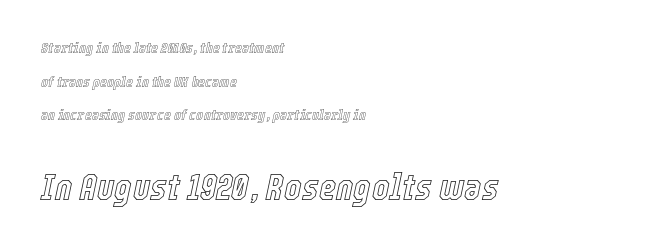
{"italic": "yes", "lean": "right", "slant_degrees": 12, "width": "condensed", "x_height": "medium", "monospaced": "no", "underline": "no", "align": "left", "line_spacing": "loose", "line_spacing_ratio": 2.25, "letter_spacing": "normal", "letter_spacing_em": 0.0, "larger_block": "second", "size_ratio": 2.47, "glyph_px": 37}
